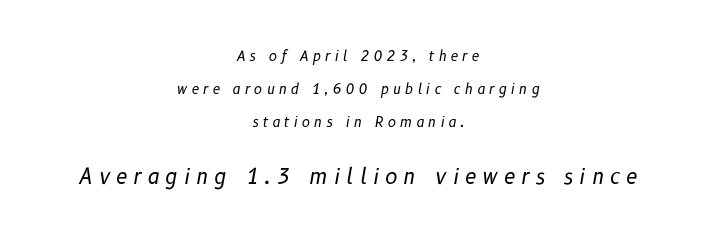
Q: Is the text bold? A: No.
Q: Is the text italic (slanted)? A: Yes, it leans right by about 10 degrees.
Q: Is the text underlined? A: No.
Q: How is the paragraph aligned? A: Centered.
Q: Is the spacing between letters normal or unusually wide? A: Unusually wide.
Q: Is the spacing between lines tight, normal or loose? A: Loose.
Q: Which block of text is set in a larger size, the first (top) or the second (bottom)? A: The second (bottom) one.
